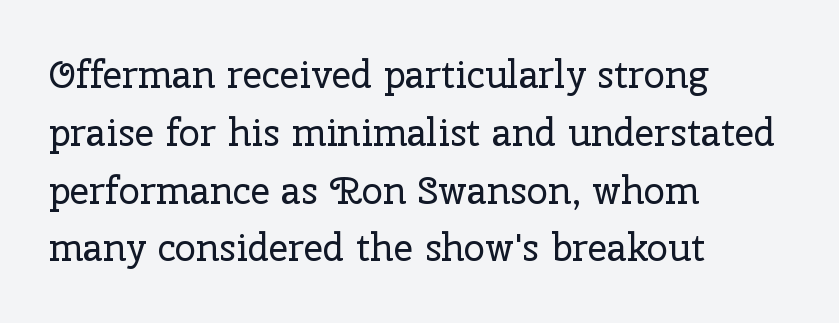
Does the copy run flush right? No — it runs flush left. Note the varied advance widths — an 'i' is clearly narrower than an 'm'. Unbolded letterforms with no extra heft. There is no visible air inserted between adjacent glyphs.
